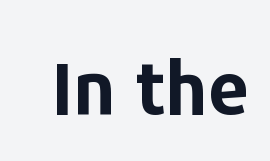
Q: Is the text bold? A: Yes.
Q: Is the text italic (slanted)? A: No, it is upright.
Q: Is the typeface a serif or a sans-serif typeface? A: Sans-serif.
Q: Is the text underlined? A: No.
Q: Is the spacing between letters normal or unusually wide? A: Normal.
Q: Width (condensed, normal, or wide)? A: Normal.
Q: Stroke contrast? A: Low.
Q: x-height? A: Medium.
Q: Monospaced? A: No.
